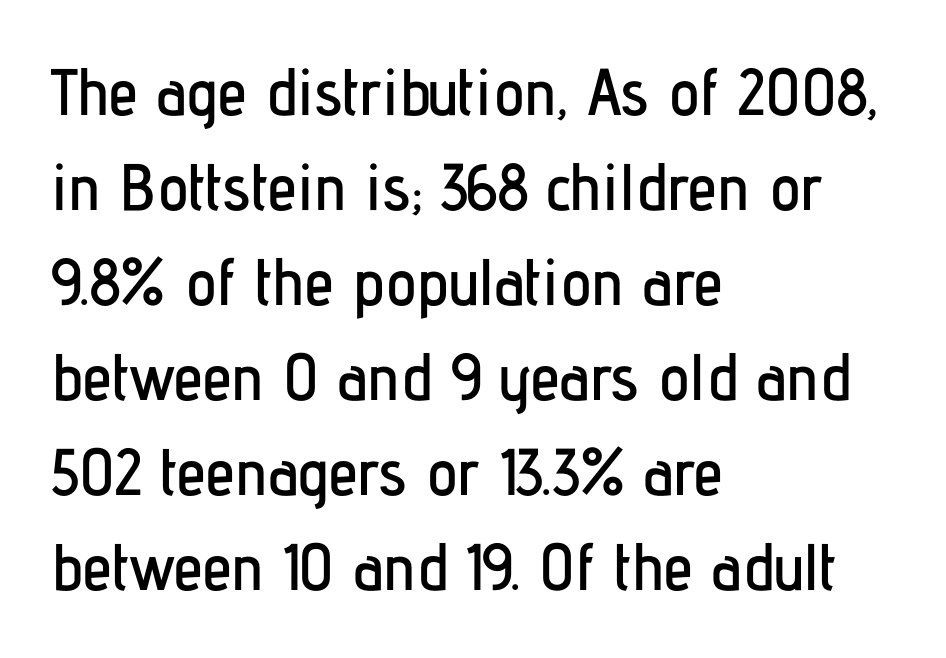
Q: Is the text italic (slanted)? A: No, it is upright.
Q: Is the typeface a serif or a sans-serif typeface? A: Sans-serif.
Q: Is the text underlined? A: No.
Q: How is the paragraph aligned? A: Left-aligned.
Q: Is the spacing between letters normal or unusually wide? A: Normal.
Q: Is the spacing between lines tight, normal or loose? A: Normal.
Q: Width (condensed, normal, or wide)? A: Condensed.
Q: Stroke contrast? A: Low.
Q: x-height? A: Medium.
Q: Monospaced? A: No.
